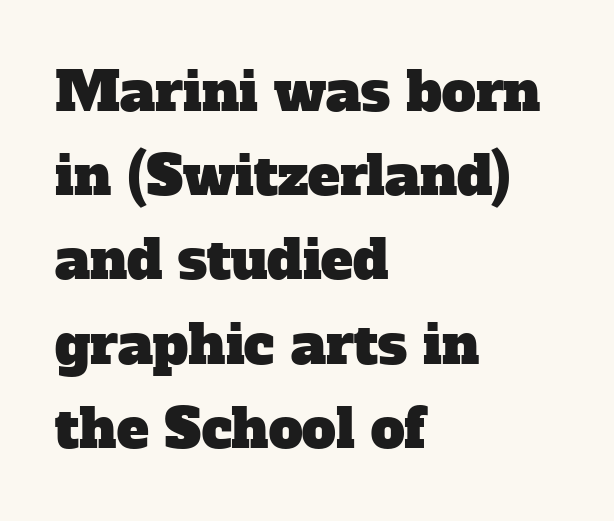
The image shows 54 px serif type; set left-aligned, normal line spacing (1.56x), normal letter spacing, not underlined; low stroke contrast and a medium x-height.
